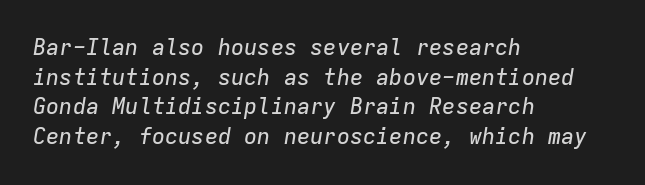
The words here are not underlined. Vertical spacing — default. How are the letters spaced? Ordinarily, with no added tracking. The specimen reads as italic at a glance. The paragraph has a hard left edge and a soft right edge.
